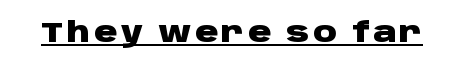
Q: Is the text bold? A: Yes.
Q: Is the text italic (slanted)? A: No, it is upright.
Q: Is the typeface a serif or a sans-serif typeface? A: Sans-serif.
Q: Is the text underlined? A: Yes.
Q: Width (condensed, normal, or wide)? A: Wide.
Q: Stroke contrast? A: Low.
Q: x-height? A: Large.
Q: Monospaced? A: No.
